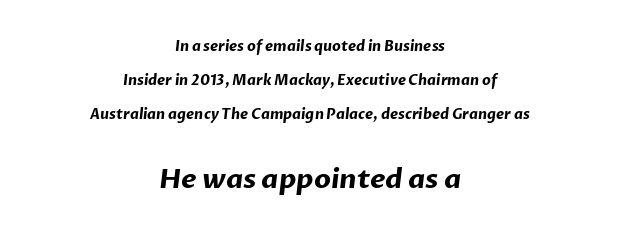
{"bold": "yes", "underline": "no", "align": "center", "line_spacing": "loose", "line_spacing_ratio": 2.43, "letter_spacing": "normal", "letter_spacing_em": 0.0, "larger_block": "second", "size_ratio": 1.93, "glyph_px": 27}
